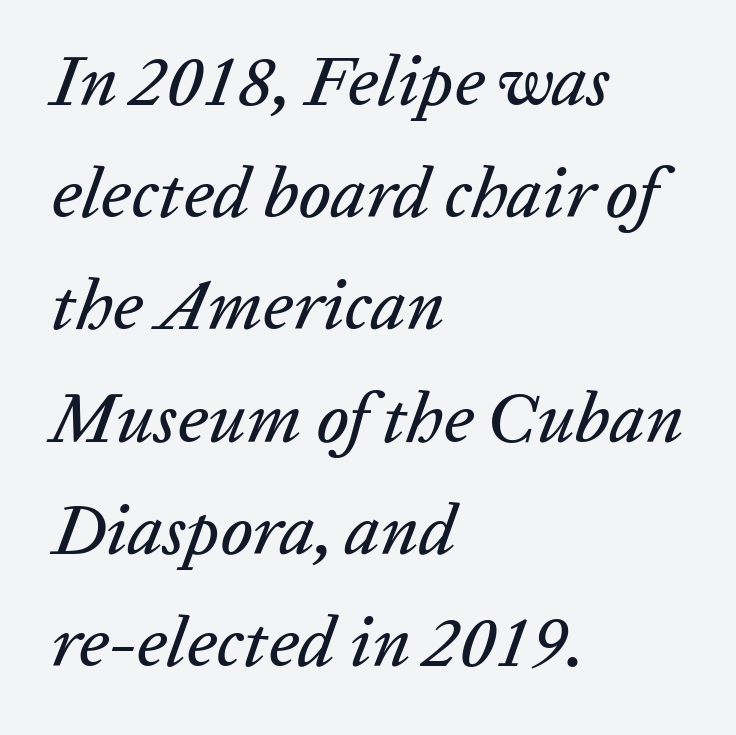
Q: Is the text italic (slanted)? A: Yes, it leans right by about 20 degrees.
Q: Is the text underlined? A: No.
Q: How is the paragraph aligned? A: Left-aligned.
Q: Is the spacing between letters normal or unusually wide? A: Normal.
Q: Is the spacing between lines tight, normal or loose? A: Normal.
Q: Width (condensed, normal, or wide)? A: Normal.
Q: Stroke contrast? A: Low.
Q: x-height? A: Medium.
Q: Monospaced? A: No.
